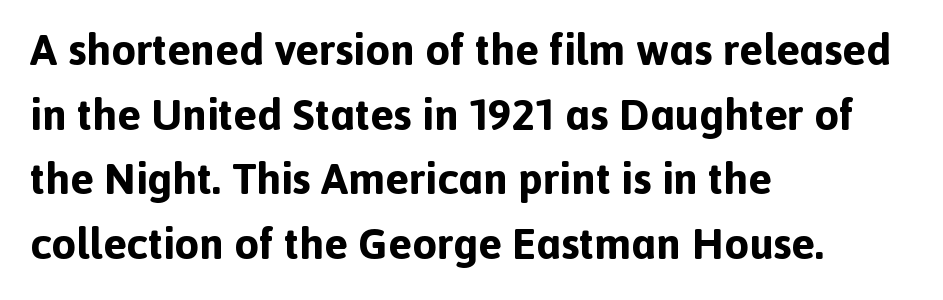
Q: Is the text bold? A: Yes.
Q: Is the text italic (slanted)? A: No, it is upright.
Q: Is the typeface a serif or a sans-serif typeface? A: Sans-serif.
Q: Is the text underlined? A: No.
Q: How is the paragraph aligned? A: Left-aligned.
Q: Is the spacing between letters normal or unusually wide? A: Normal.
Q: Is the spacing between lines tight, normal or loose? A: Normal.
Q: Width (condensed, normal, or wide)? A: Normal.
Q: x-height? A: Medium.
Q: Monospaced? A: No.
